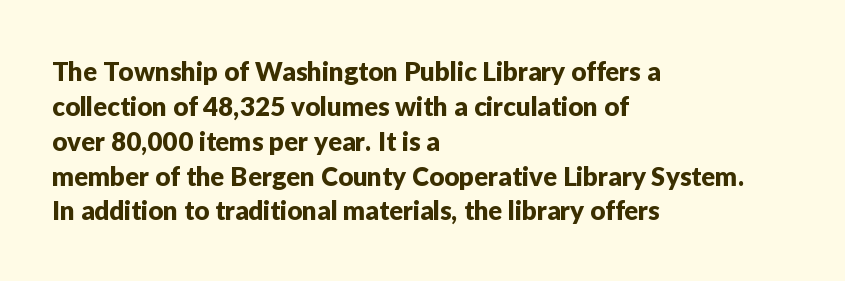
The letters stand straight up with perfectly vertical stems. Anything drawn beneath the words? Only blank space. Vertical spacing — default. Short note: letters normally spaced. Leftover space on each line is placed entirely after the last word.
